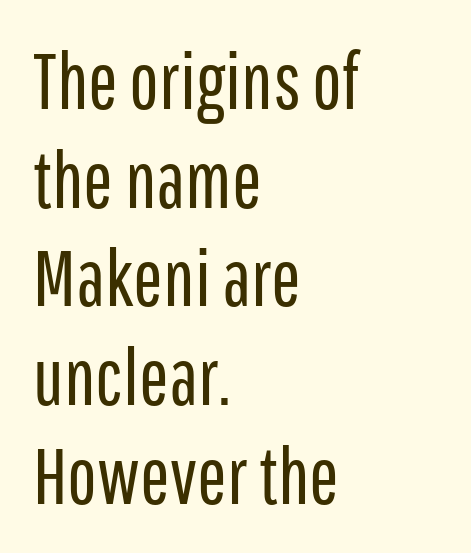
The image shows 79 px regular-weight, condensed sans-serif type, upright; set left-aligned, normal line spacing (1.25x), normal letter spacing, not underlined; low stroke contrast and a medium x-height.
